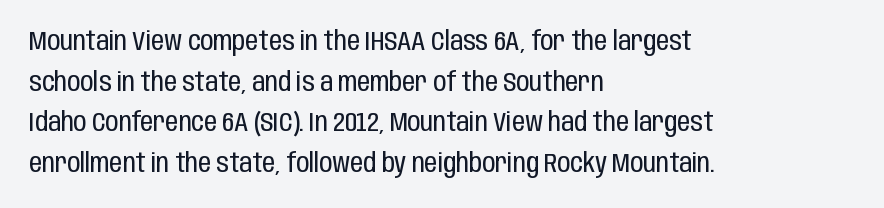
The image shows 26 px text type, upright; set left-aligned, normal line spacing (1.56x), normal letter spacing, not underlined.
